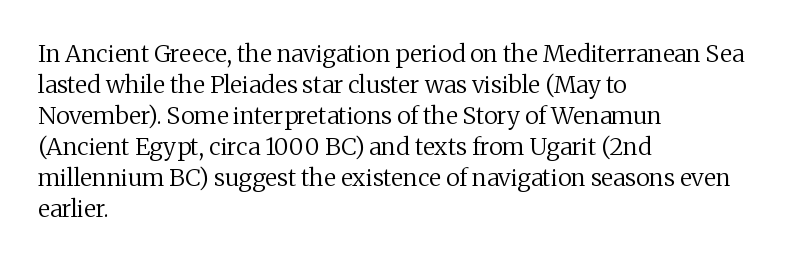
Q: Is the text bold? A: No.
Q: Is the text italic (slanted)? A: No, it is upright.
Q: Is the text underlined? A: No.
Q: How is the paragraph aligned? A: Left-aligned.
Q: Is the spacing between letters normal or unusually wide? A: Normal.
Q: Is the spacing between lines tight, normal or loose? A: Normal.
